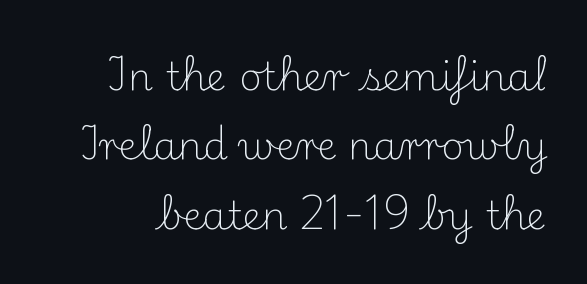
The image shows 39 px light serif type, upright; set line spacing 1.78x, normal letter spacing, not underlined; medium stroke contrast and a small x-height.
